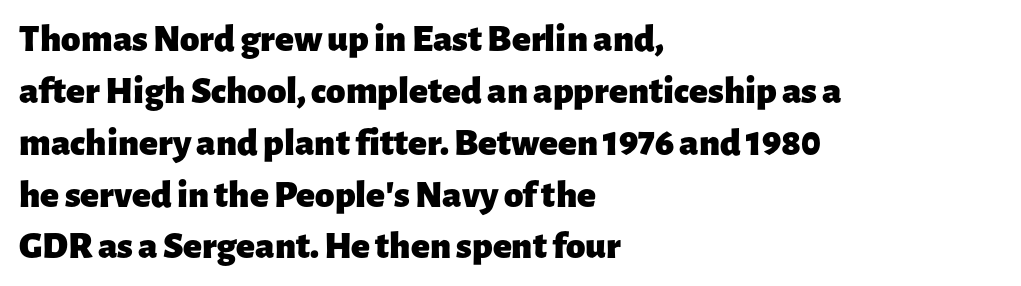
{"serif": "no", "italic": "no", "bold": "yes", "weight": "heavy", "width": "normal", "stroke_contrast": "low", "x_height": "medium", "monospaced": "no", "underline": "no", "align": "left", "line_spacing": "normal", "line_spacing_ratio": 1.33, "letter_spacing": "normal", "letter_spacing_em": 0.0, "glyph_px": 39}
